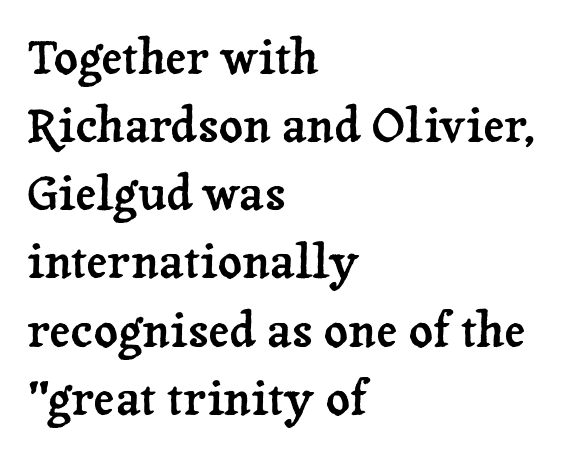
{"serif": "yes", "italic": "no", "width": "normal", "stroke_contrast": "low", "x_height": "medium", "monospaced": "no", "underline": "no", "align": "left", "line_spacing": "normal", "line_spacing_ratio": 1.45, "letter_spacing": "normal", "letter_spacing_em": 0.0, "glyph_px": 47}
